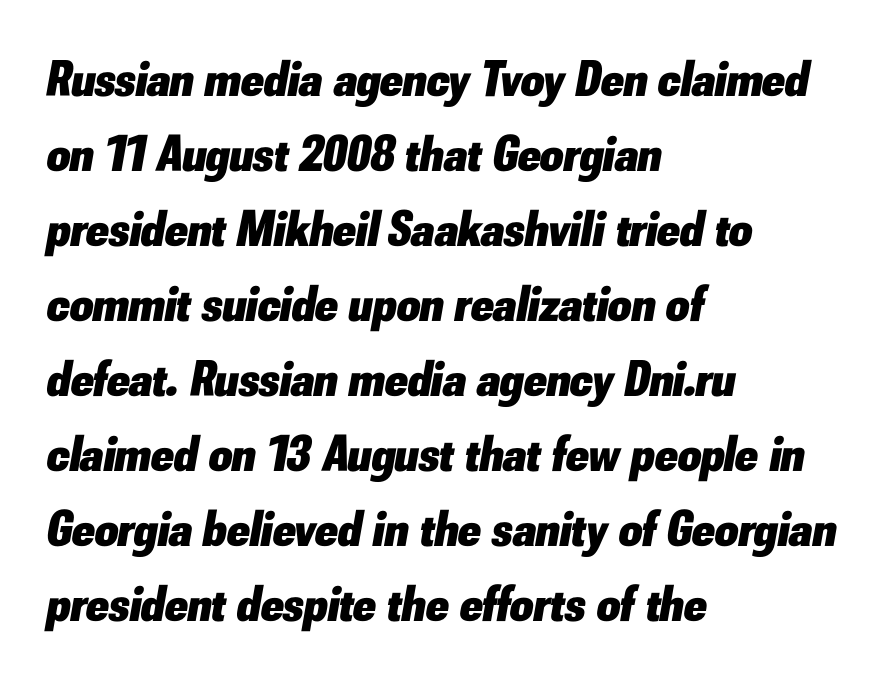
{"italic": "yes", "lean": "right", "slant_degrees": 10, "bold": "yes", "weight": "heavy", "width": "normal", "stroke_contrast": "low", "x_height": "small", "monospaced": "no", "underline": "no", "align": "left", "line_spacing": "normal", "line_spacing_ratio": 1.47, "letter_spacing": "normal", "letter_spacing_em": 0.0, "glyph_px": 51}
